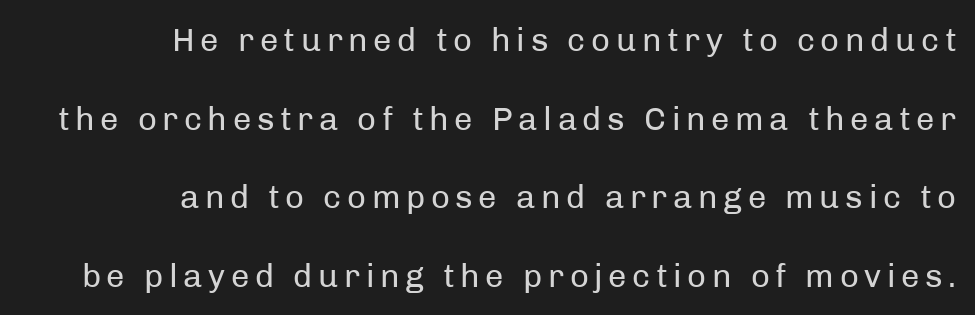
The image shows 33 px regular-weight sans-serif type, upright; set right-aligned, loose line spacing (2.38x), not underlined; low stroke contrast and a medium x-height.
